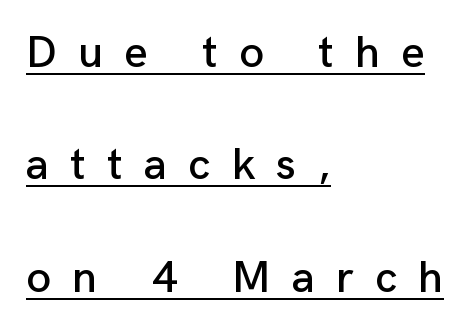
{"serif": "no", "italic": "no", "width": "normal", "stroke_contrast": "low", "x_height": "medium", "monospaced": "no", "underline": "yes", "align": "left", "line_spacing": "loose", "line_spacing_ratio": 2.5, "letter_spacing": "wide", "letter_spacing_em": 0.47, "glyph_px": 45}
